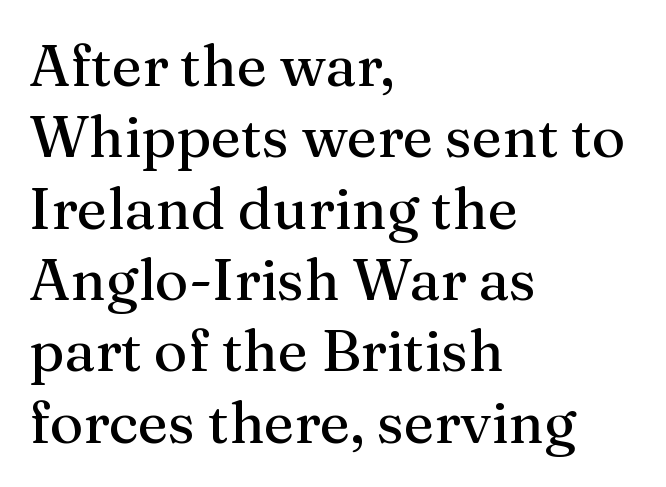
What kind of face is this? One with serifs. Glance below the letters and you will spot only blank space. Do the characters align in a grid? No, the font is proportional. Glyph-to-glyph distance matches everyday printed text. The setting favours the left margin, as ordinary paragraphs usually do. This is the regular roman posture of the typeface.
